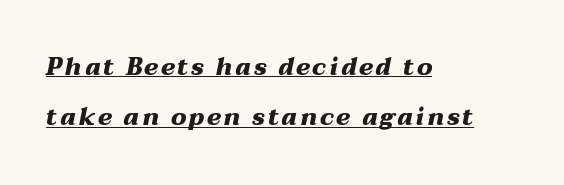
The image shows 24 px bold type, italic (leaning right); set left-aligned, loose line spacing (2.1x), underlined.
